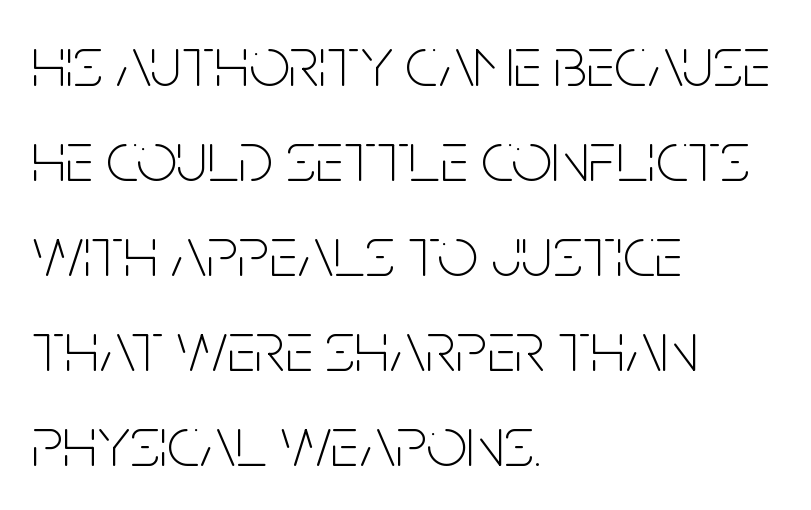
{"serif": "no", "italic": "no", "bold": "no", "weight": "thin", "width": "condensed", "stroke_contrast": "low", "x_height": "large", "monospaced": "no", "underline": "no", "align": "left", "line_spacing": "normal", "line_spacing_ratio": 1.32, "letter_spacing": "normal", "letter_spacing_em": 0.0, "glyph_px": 72}
